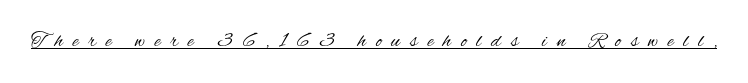
{"bold": "no", "underline": "yes", "letter_spacing": "wide", "letter_spacing_em": 0.47, "glyph_px": 21}
